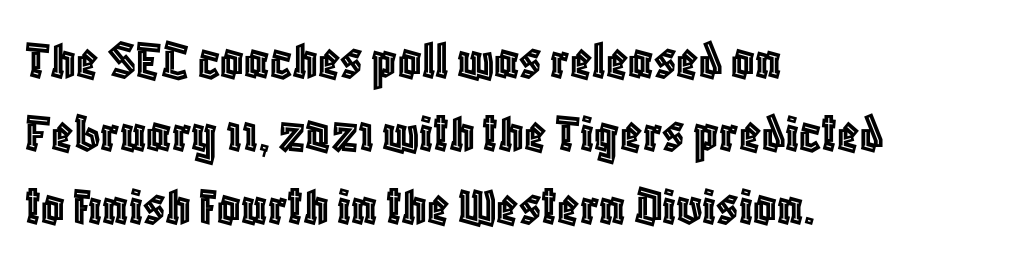
The image shows 57 px condensed type, upright; set left-aligned, normal line spacing (1.28x), normal letter spacing, not underlined; a large x-height.
